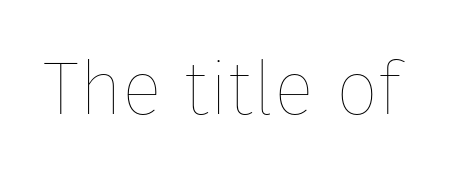
The image shows 75 px thin type, upright; set normal letter spacing, not underlined; low stroke contrast and a medium x-height.
